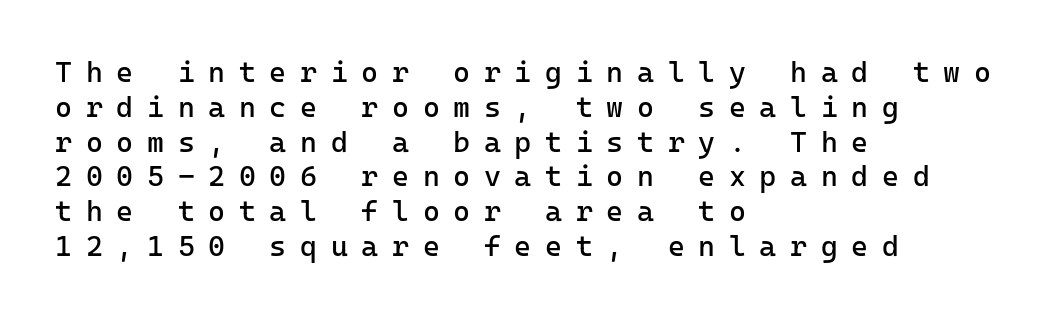
A typesetter would label this face a sans. All the whitespace from short lines collects on the right. Do the letters lean? They stand straight. No word sits above an underline.
